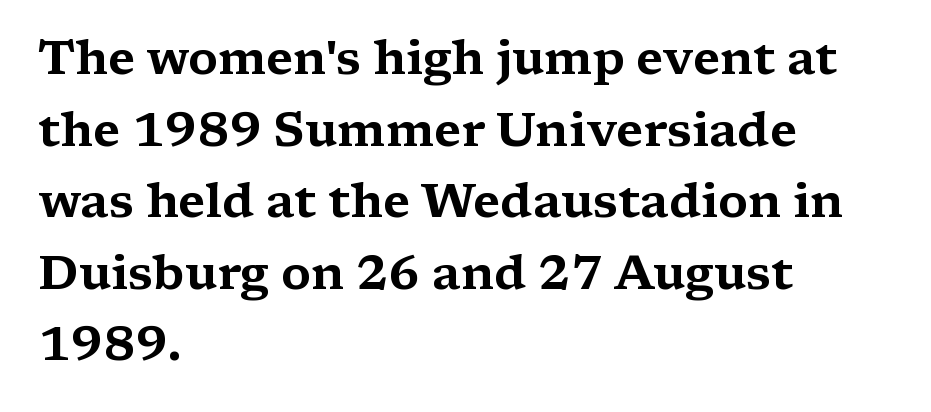
The image shows 48 px wide serif type, upright; set left-aligned, normal line spacing (1.49x), normal letter spacing, not underlined; medium stroke contrast and a medium x-height.
